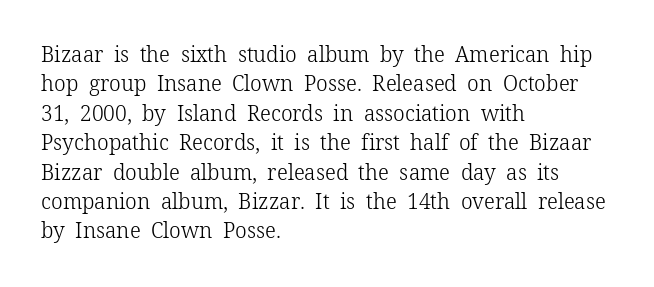
Q: Is the text bold? A: No.
Q: Is the text italic (slanted)? A: No, it is upright.
Q: Is the text underlined? A: No.
Q: How is the paragraph aligned? A: Left-aligned.
Q: Is the spacing between letters normal or unusually wide? A: Normal.
Q: Is the spacing between lines tight, normal or loose? A: Normal.
